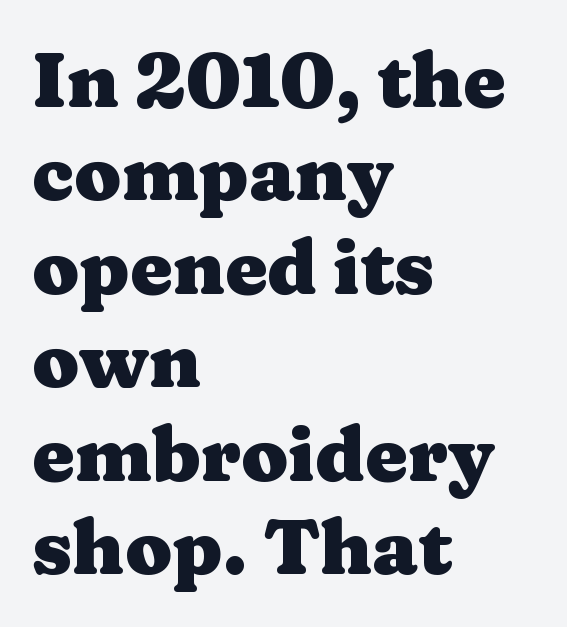
{"serif": "yes", "italic": "no", "bold": "yes", "weight": "heavy", "width": "wide", "stroke_contrast": "medium", "x_height": "medium", "monospaced": "no", "underline": "no", "align": "left", "line_spacing_ratio": 1.23, "letter_spacing": "normal", "letter_spacing_em": 0.0, "glyph_px": 76}
